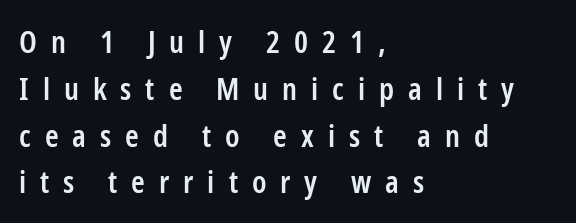
Q: Is the text bold? A: Semi-bold.
Q: Is the text italic (slanted)? A: No, it is upright.
Q: Is the typeface a serif or a sans-serif typeface? A: Sans-serif.
Q: Is the text underlined? A: No.
Q: How is the paragraph aligned? A: Left-aligned.
Q: Is the spacing between letters normal or unusually wide? A: Unusually wide.
Q: Is the spacing between lines tight, normal or loose? A: Normal.
Q: Width (condensed, normal, or wide)? A: Condensed.
Q: Stroke contrast? A: Low.
Q: x-height? A: Medium.
Q: Monospaced? A: No.
